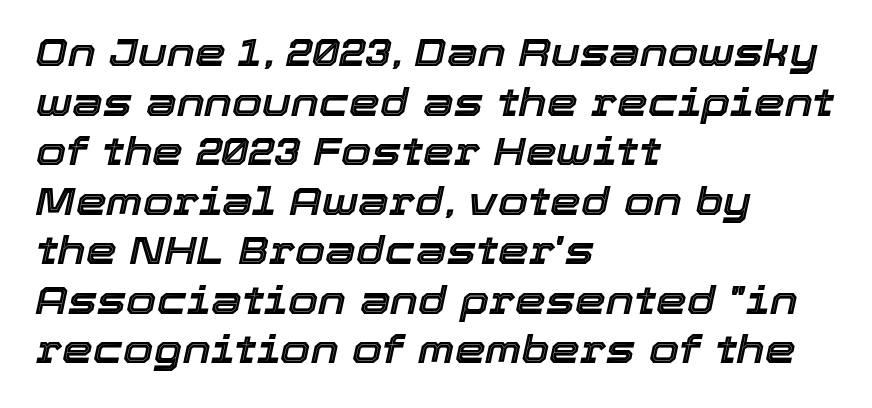
Q: Is the text italic (slanted)? A: Yes, it leans right by about 12 degrees.
Q: Is the text underlined? A: No.
Q: How is the paragraph aligned? A: Left-aligned.
Q: Is the spacing between letters normal or unusually wide? A: Normal.
Q: Is the spacing between lines tight, normal or loose? A: Normal.
Q: Width (condensed, normal, or wide)? A: Normal.
Q: x-height? A: Medium.
Q: Monospaced? A: No.
